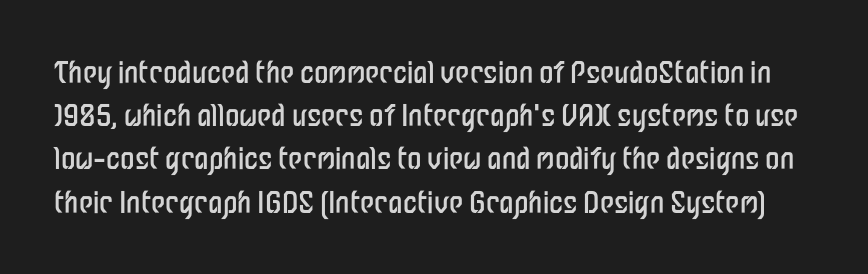
{"serif": "no", "italic": "no", "bold": "no", "weight": "regular", "width": "condensed", "stroke_contrast": "low", "x_height": "medium", "monospaced": "no", "underline": "no", "line_spacing": "normal", "line_spacing_ratio": 1.49, "letter_spacing": "normal", "letter_spacing_em": 0.0, "glyph_px": 29}
